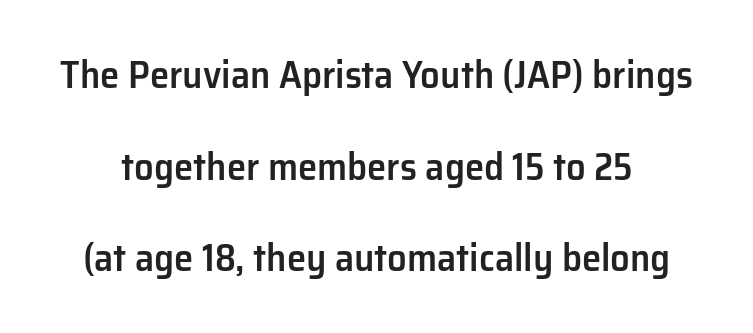
The image shows 39 px semibold sans-serif type, upright; set loose line spacing (2.35x), normal letter spacing, not underlined; low stroke contrast and a medium x-height.
